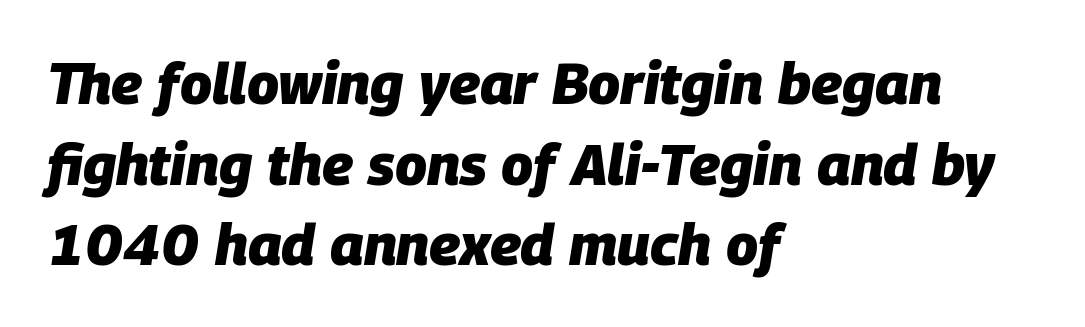
The image shows 58 px heavy type, italic (leaning right); set left-aligned, normal line spacing (1.39x), normal letter spacing, not underlined; low stroke contrast and a large x-height.
